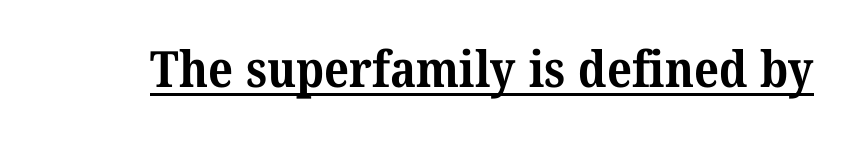
The image shows 50 px bold serif type; set normal letter spacing, underlined; medium stroke contrast and a medium x-height.
